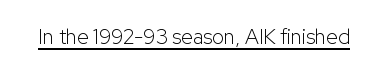
The image shows 21 px text type, upright; set normal letter spacing, underlined.
